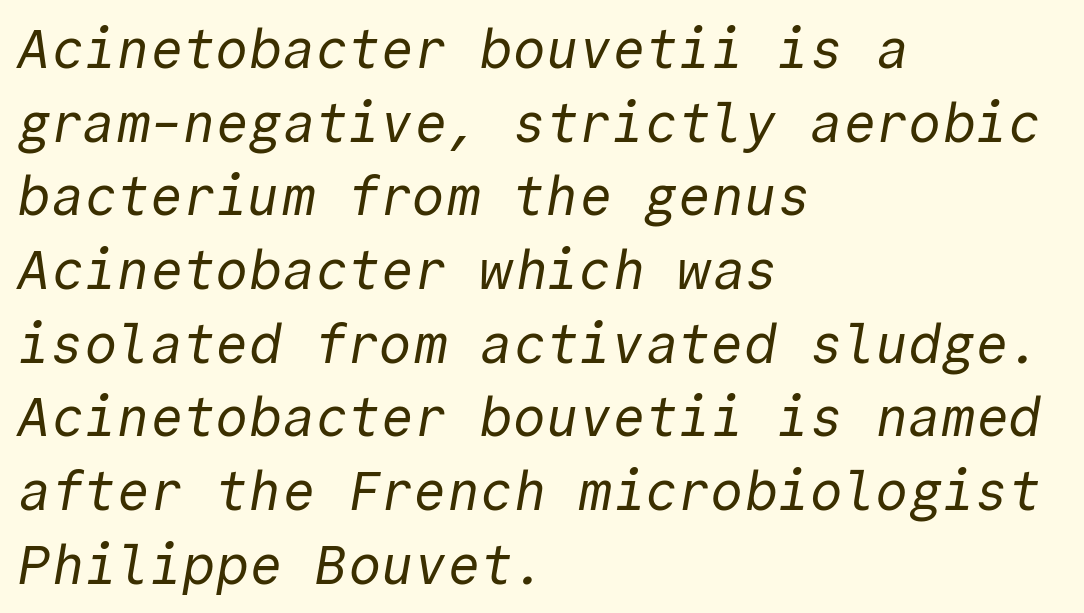
{"serif": "no", "bold": "no", "weight": "regular", "width": "normal", "x_height": "medium", "monospaced": "yes", "underline": "no", "align": "left", "line_spacing": "normal", "line_spacing_ratio": 1.34, "letter_spacing": "normal", "letter_spacing_em": 0.0, "glyph_px": 55}
